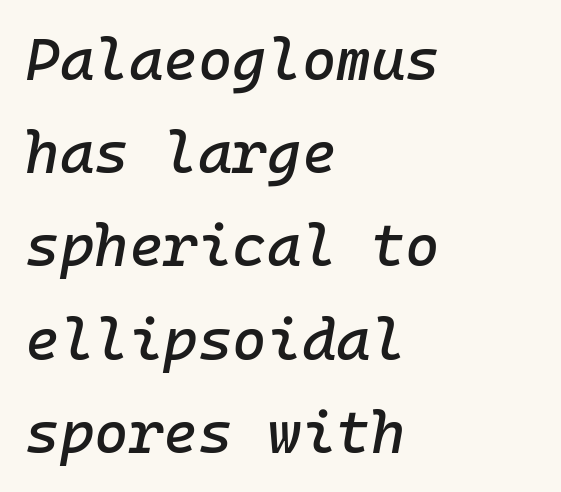
The image shows 59 px text type, italic (leaning right), monospaced; set left-aligned, normal line spacing (1.58x), normal letter spacing, not underlined; low stroke contrast and a medium x-height.
